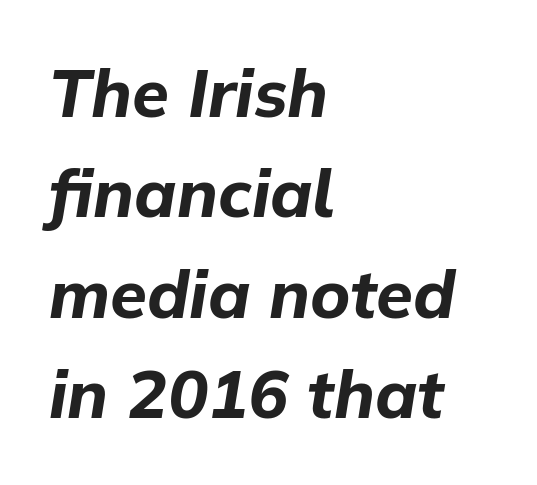
Q: Is the text bold? A: Yes.
Q: Is the text italic (slanted)? A: Yes, it leans right by about 9 degrees.
Q: Is the text underlined? A: No.
Q: How is the paragraph aligned? A: Left-aligned.
Q: Is the spacing between letters normal or unusually wide? A: Normal.
Q: Is the spacing between lines tight, normal or loose? A: Normal.
Q: Width (condensed, normal, or wide)? A: Normal.
Q: Stroke contrast? A: Low.
Q: x-height? A: Medium.
Q: Monospaced? A: No.
